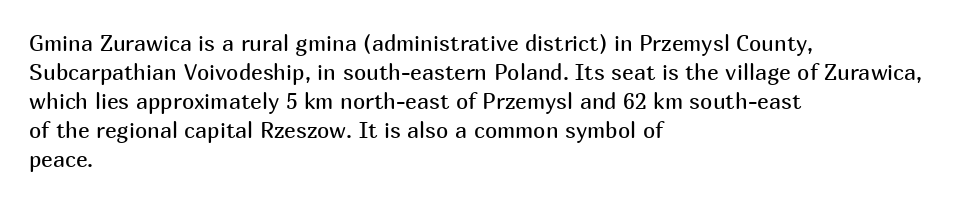
Q: Is the text bold? A: No.
Q: Is the text italic (slanted)? A: No, it is upright.
Q: Is the text underlined? A: No.
Q: How is the paragraph aligned? A: Left-aligned.
Q: Is the spacing between letters normal or unusually wide? A: Normal.
Q: Is the spacing between lines tight, normal or loose? A: Normal.
